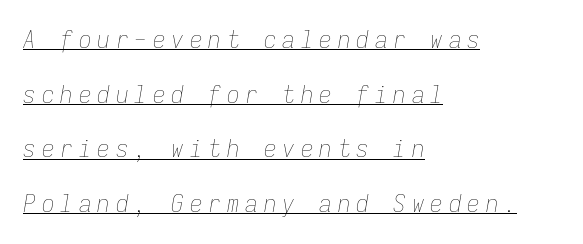
The image shows 25 px text type, italic (leaning right); set left-aligned, loose line spacing (2.19x), unusually wide letter spacing (+0.24 em), underlined.
